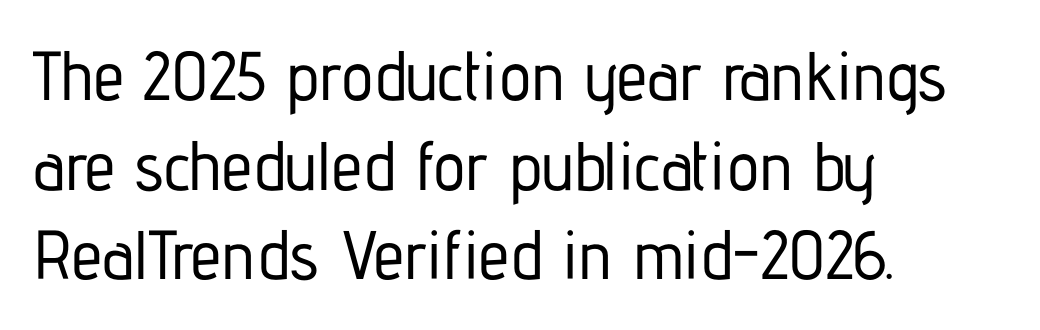
The image shows 69 px condensed sans-serif type, upright; set left-aligned, normal line spacing (1.3x), normal letter spacing, not underlined; low stroke contrast and a medium x-height.
